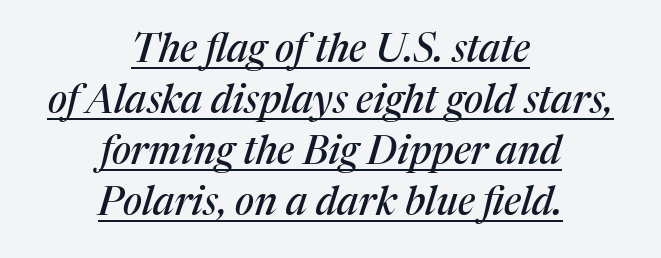
{"serif": "yes", "italic": "yes", "lean": "right", "slant_degrees": 17, "width": "normal", "stroke_contrast": "medium", "x_height": "medium", "monospaced": "no", "underline": "yes", "align": "center", "line_spacing": "normal", "line_spacing_ratio": 1.31, "letter_spacing": "normal", "letter_spacing_em": 0.0, "glyph_px": 39}
